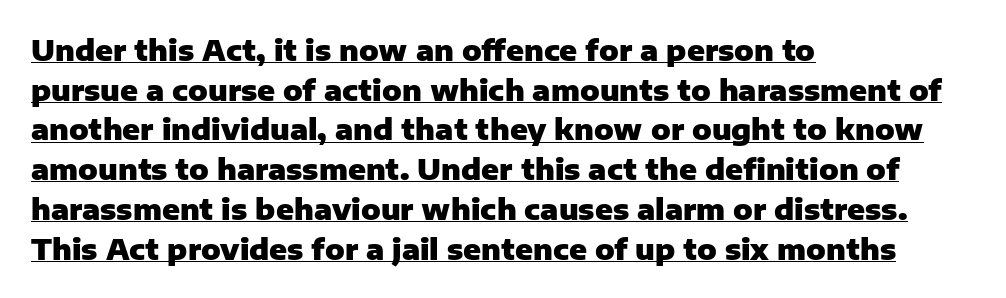
Students, note that the glyphs here touch the page at normal intervals. Regarding serifs, this sample does without them. Ascenders rise straight up at ninety degrees. Rows of type keep a routine distance in the vertical direction. Heavy-handed strokes throughout: this text is bold.
